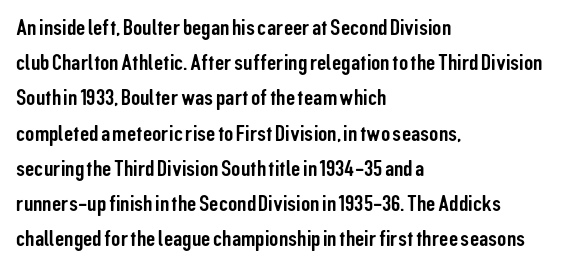
The designer left line spacing at the default. The face used here is rendered with its standard letterfit. The letters stand upright; this is a roman face. The rag falls on the right side of this text block. The words here are not underlined.
